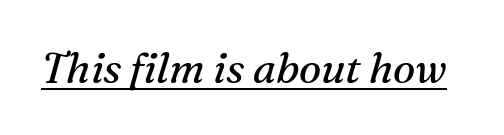
Do the characters align in a grid? No, the font is proportional. Quick note: underline on. Examine the stroke ends and you'll spot serifs. Each stroke keeps to a modest, everyday thickness or less. Tall strokes in this sample are angled rather than plumb. The rendering keeps characters at their native spacing.
